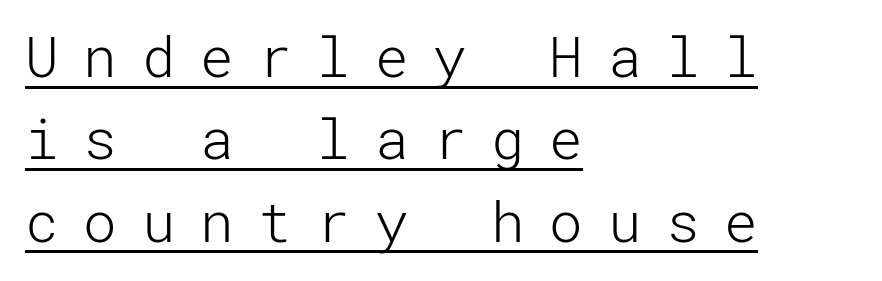
Q: Is the text bold? A: No.
Q: Is the text italic (slanted)? A: No, it is upright.
Q: Is the typeface a serif or a sans-serif typeface? A: Sans-serif.
Q: Is the text underlined? A: Yes.
Q: How is the paragraph aligned? A: Left-aligned.
Q: Is the spacing between letters normal or unusually wide? A: Unusually wide.
Q: Is the spacing between lines tight, normal or loose? A: Normal.
Q: Width (condensed, normal, or wide)? A: Normal.
Q: Stroke contrast? A: Low.
Q: x-height? A: Medium.
